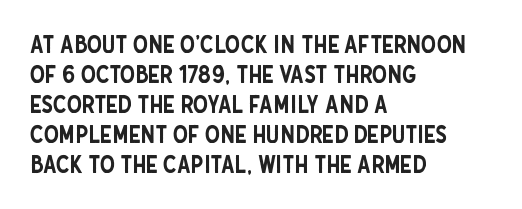
The lines in this sample share a left origin and differ only in where they stop. Tracking here is standard; glyphs follow each other at the usual distance. How would I describe the line gaps? Plain and ordinary. You can tell it's not italic because the verticals are truly vertical.
